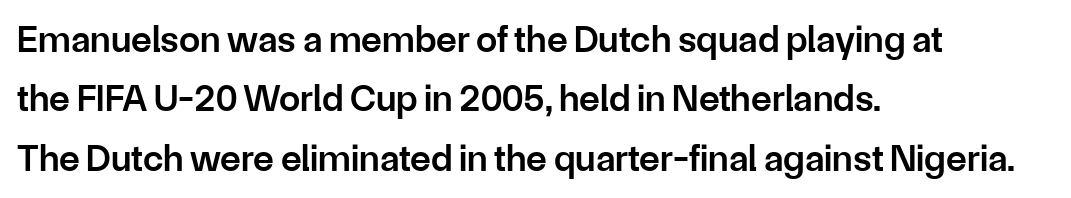
{"serif": "no", "italic": "no", "bold": "semi", "weight": "semibold", "width": "normal", "stroke_contrast": "low", "x_height": "medium", "monospaced": "no", "underline": "no", "align": "left", "line_spacing": "normal", "line_spacing_ratio": 1.56, "letter_spacing": "normal", "letter_spacing_em": 0.0, "glyph_px": 38}
